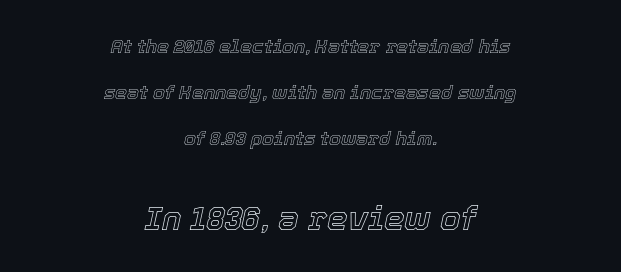
Q: Is the text italic (slanted)? A: Yes, it leans right by about 12 degrees.
Q: Is the text underlined? A: No.
Q: How is the paragraph aligned? A: Centered.
Q: Is the spacing between letters normal or unusually wide? A: Normal.
Q: Is the spacing between lines tight, normal or loose? A: Loose.
Q: Which block of text is set in a larger size, the first (top) or the second (bottom)? A: The second (bottom) one.
Q: Width (condensed, normal, or wide)? A: Normal.
Q: x-height? A: Medium.
Q: Monospaced? A: No.
